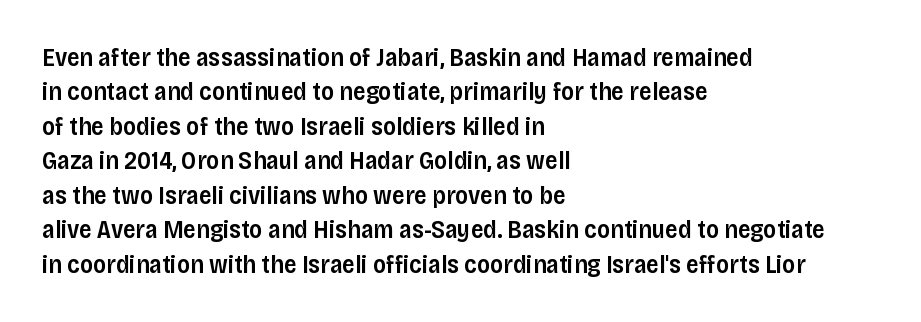
The image shows 25 px text type, upright; set left-aligned, normal line spacing (1.38x), normal letter spacing, not underlined.
